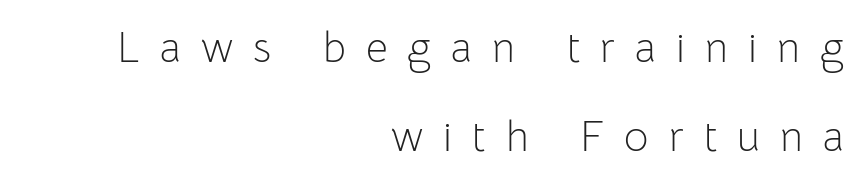
Q: Is the text bold? A: No.
Q: Is the text italic (slanted)? A: No, it is upright.
Q: Is the typeface a serif or a sans-serif typeface? A: Sans-serif.
Q: Is the text underlined? A: No.
Q: How is the paragraph aligned? A: Right-aligned.
Q: Is the spacing between letters normal or unusually wide? A: Unusually wide.
Q: Is the spacing between lines tight, normal or loose? A: Loose.
Q: Width (condensed, normal, or wide)? A: Normal.
Q: Stroke contrast? A: Low.
Q: x-height? A: Medium.
Q: Monospaced? A: No.
